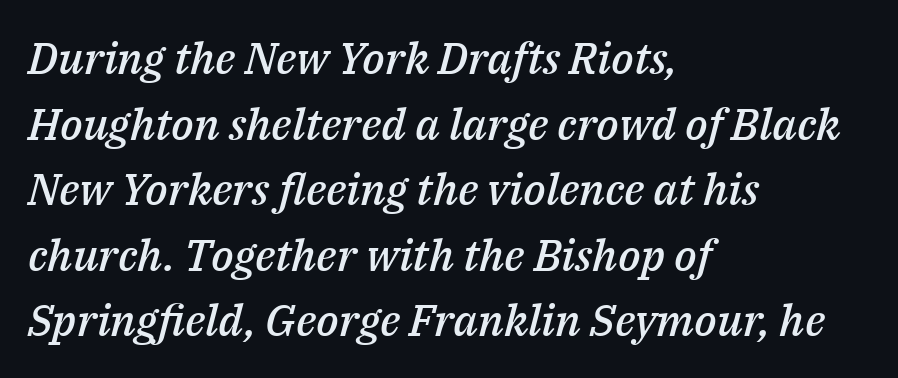
The string is rendered with underlining switched off. Slant detected: the letters are inclined. Observe the ordinary spacing: letters are neighbours, not strangers. Is this a fixed-width face? No — the glyphs have proportional, varying widths. The rendering uses a semibold face; strokes are thickened but not to full bold.
